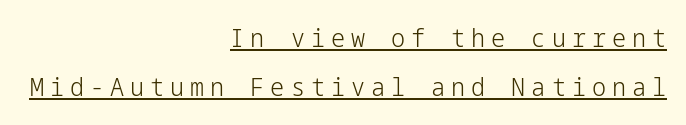
The image shows 25 px text type, upright; set right-aligned, loose line spacing (1.97x), unusually wide letter spacing (+0.24 em), underlined.
